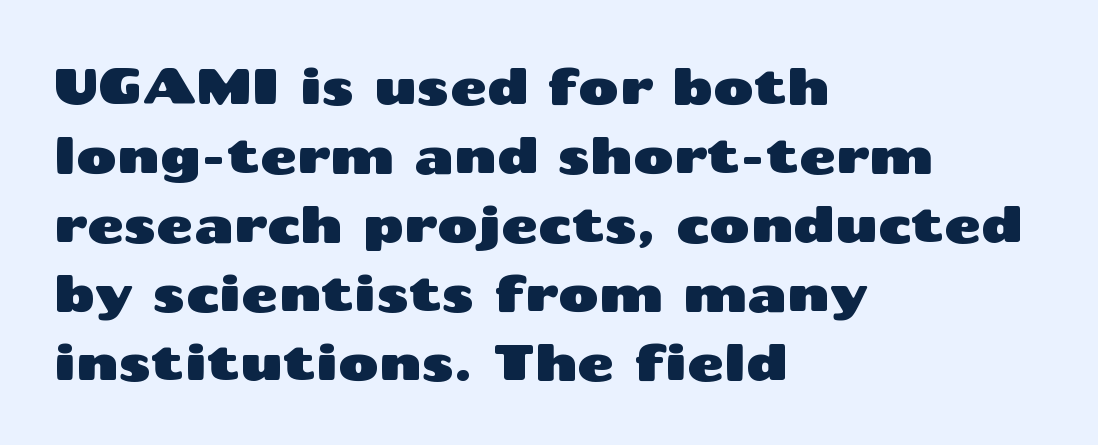
Typographically, this falls in the sans-serif category. Visually the block forms a straight wall on the left and a jagged coastline on the right. The area under the type is left untouched. Short note: letters normally spaced. It's the straight-up-and-down kind of type. Think of a printed novel: that variable character pitch is what you see here.
